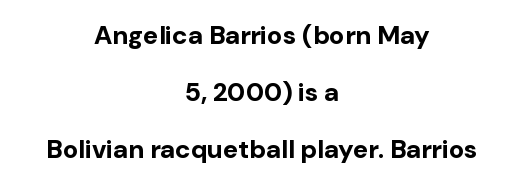
In terms of weight, the rendering is a true, heavy bold. Is there much room between lines? Yes — plenty of vertical air separates them. The whitespace from short lines is split evenly between both sides. Check the space under the baseline: it is left empty. A typesetter would mark this as roman, not italic.
